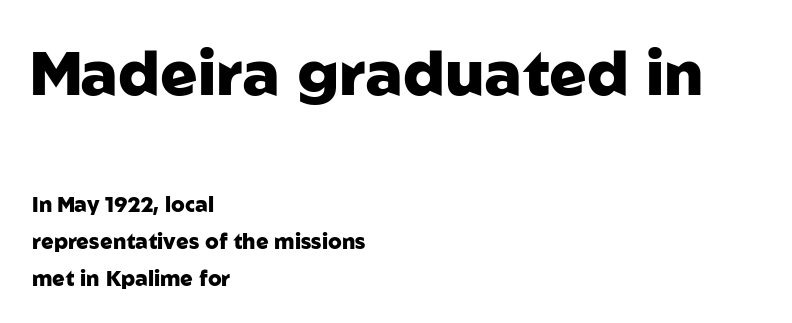
The gap between lines stays unmarked. Of the two passages, the one on top uses the larger point size. Nobody touched the tracking dial on this one. Grotesque or geometric, the face here clearly has no serifs. Is there any slant? The stems are plumb. Think of a printed novel: that variable character pitch is what you see here.
